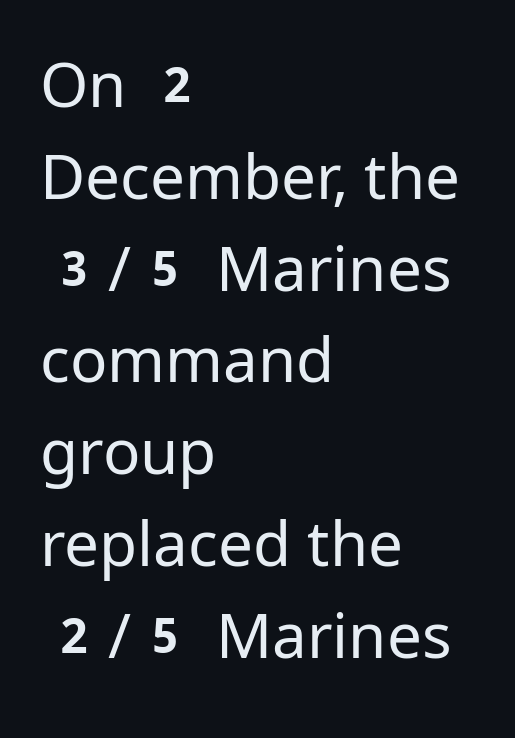
{"serif": "no", "italic": "no", "bold": "no", "weight": "regular", "width": "normal", "stroke_contrast": "low", "x_height": "medium", "monospaced": "no", "underline": "no", "align": "left", "line_spacing": "normal", "line_spacing_ratio": 1.48, "letter_spacing": "normal", "letter_spacing_em": 0.0, "glyph_px": 62}
